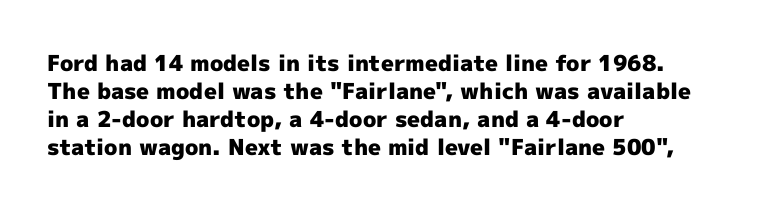
The image shows 22 px bold type, upright; set left-aligned, normal line spacing (1.28x), normal letter spacing, not underlined.
